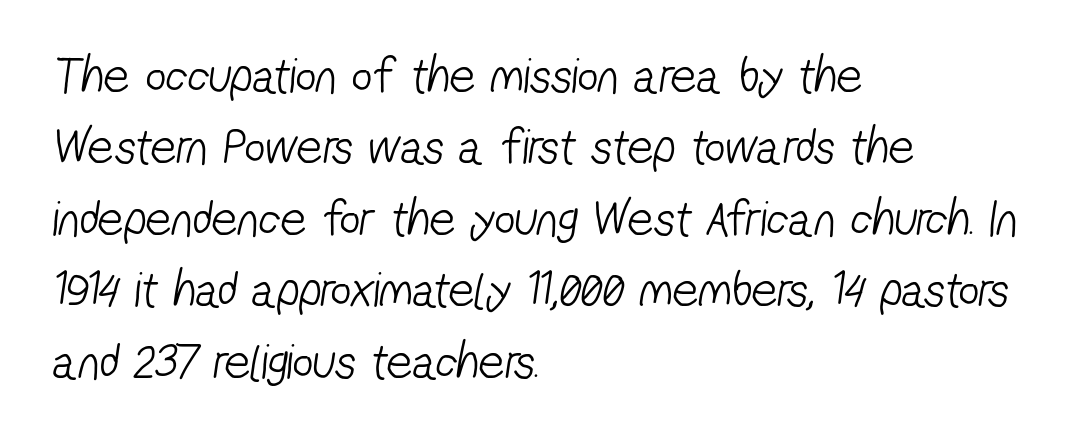
You can tell from the bare stems that sans-serif type was used. How would I describe the line gaps? Plain and ordinary. The passage shown is not underscored anywhere. Summary of weight: not heavy and not bold.
